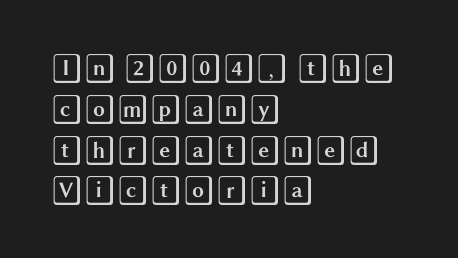
The image shows 30 px wide type, upright; set left-aligned, normal line spacing (1.36x), normal letter spacing, not underlined; a large x-height.
